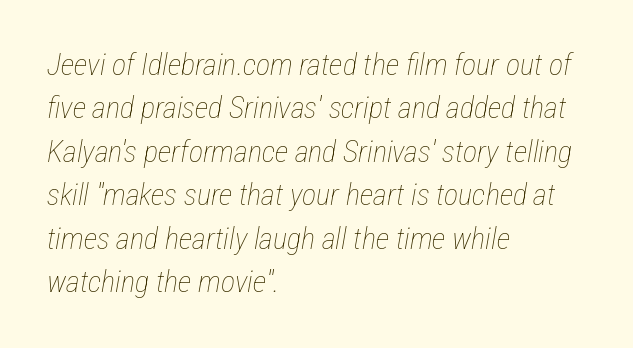
{"italic": "yes", "lean": "right", "slant_degrees": 12, "bold": "no", "weight": "thin", "width": "condensed", "stroke_contrast": "low", "x_height": "medium", "monospaced": "no", "underline": "no", "align": "left", "line_spacing": "normal", "line_spacing_ratio": 1.45, "letter_spacing": "normal", "letter_spacing_em": 0.0, "glyph_px": 30}
